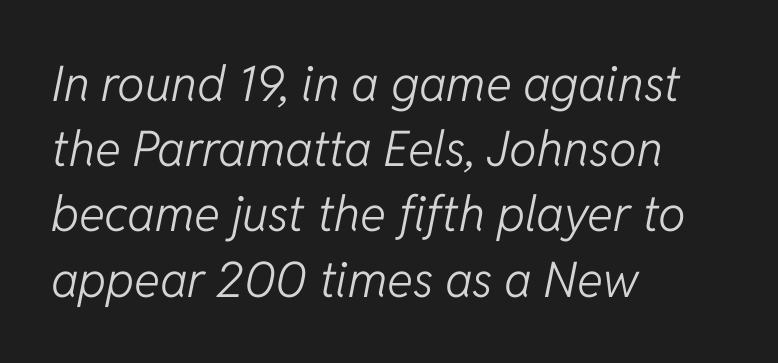
Think standard paragraph weight, or any step lighter than that. Think of a printed novel: that variable character pitch is what you see here. The compositor pushed each line to the left boundary. In terms of leading, this rendering sits right in the middle. The letters are slanted; this is an italic face. Type without underlining.
